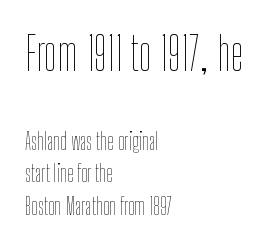
The block sitting higher on the canvas is the one with enlarged characters. Between one letter and the next there's only the usual sliver of space. Nope, not italic — everything's standing straight. A typesetter would call this proportional, since set widths differ per character. Clear beneath every line of the passage.
